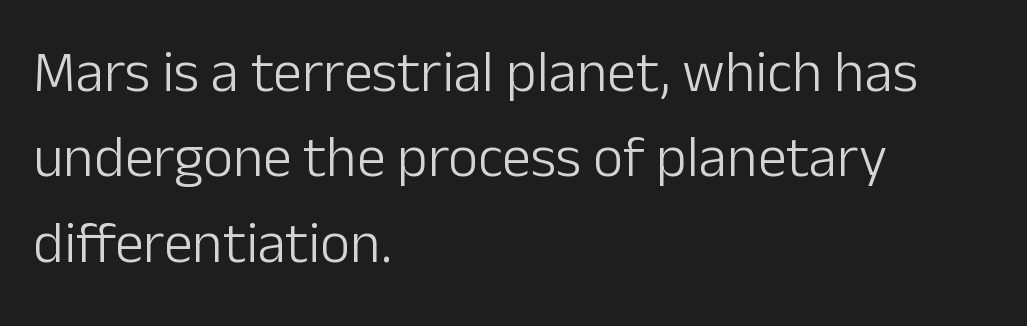
The image shows 58 px light sans-serif type, upright; set left-aligned, normal line spacing (1.47x), normal letter spacing, not underlined; low stroke contrast and a medium x-height.
